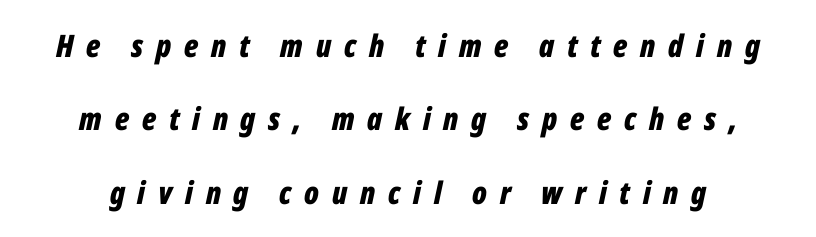
Is the letter spacing exaggerated? Yes — the characters are pushed far apart. Yep, that's italic — everything's leaning. The line-height multiplier appears high, well above default. Any mark beneath the type? The region is blank. Note the varied advance widths — an 'i' is clearly narrower than an 'm'. A full-strength bold gives these letters their thick strokes.
